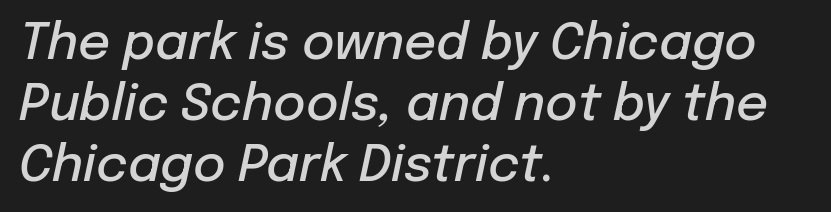
Line starts are locked; line ends wander. Lines of text with bare space underneath. This is moderately heavy type, rendered in semibold. The rendering uses natural spacing where letterforms have individual widths. A typesetter would call this zero additional tracking. Style check: oblique.
